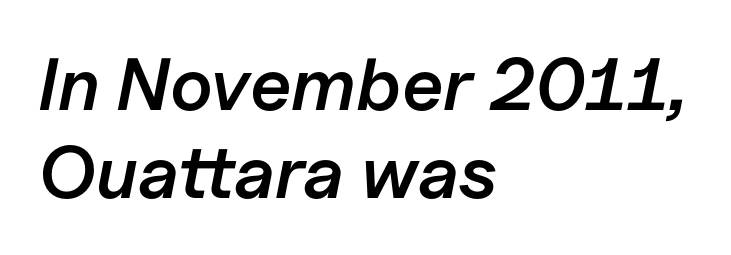
The image shows 74 px semibold type, italic (leaning right); set left-aligned, line spacing 1.19x, normal letter spacing, not underlined; low stroke contrast and a medium x-height.
